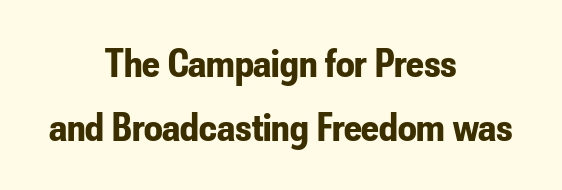
The image shows 41 px bold, condensed sans-serif type, upright; set centered, normal line spacing (1.55x), normal letter spacing, not underlined; low stroke contrast and a small x-height.
